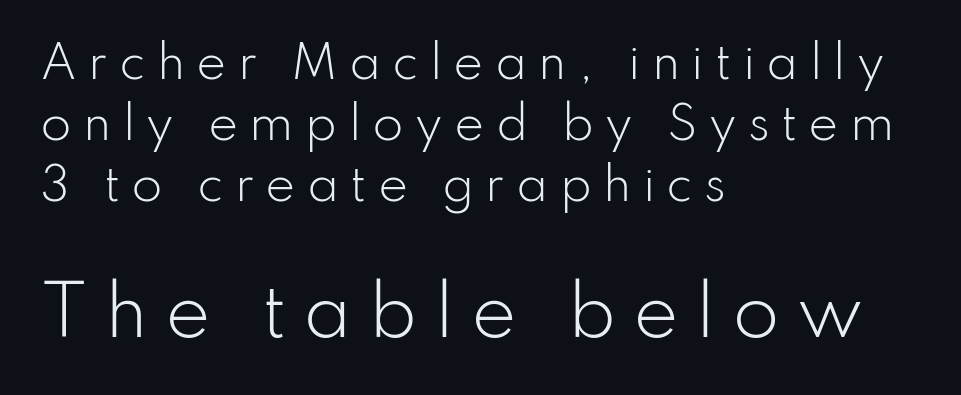
Q: Is the text bold? A: No.
Q: Is the text italic (slanted)? A: No, it is upright.
Q: Is the typeface a serif or a sans-serif typeface? A: Sans-serif.
Q: Is the text underlined? A: No.
Q: How is the paragraph aligned? A: Left-aligned.
Q: Is the spacing between letters normal or unusually wide? A: Unusually wide.
Q: Is the spacing between lines tight, normal or loose? A: Normal.
Q: Which block of text is set in a larger size, the first (top) or the second (bottom)? A: The second (bottom) one.
Q: Width (condensed, normal, or wide)? A: Normal.
Q: Stroke contrast? A: Low.
Q: x-height? A: Small.
Q: Monospaced? A: No.
